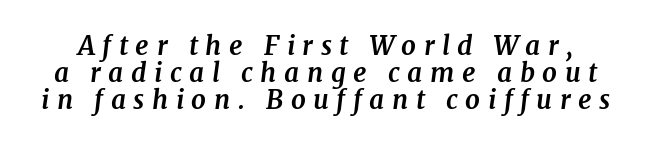
Q: Is the text bold? A: Yes.
Q: Is the text italic (slanted)? A: Yes, it leans right by about 7 degrees.
Q: Is the text underlined? A: No.
Q: Is the spacing between letters normal or unusually wide? A: Unusually wide.
Q: Is the spacing between lines tight, normal or loose? A: Tight.
